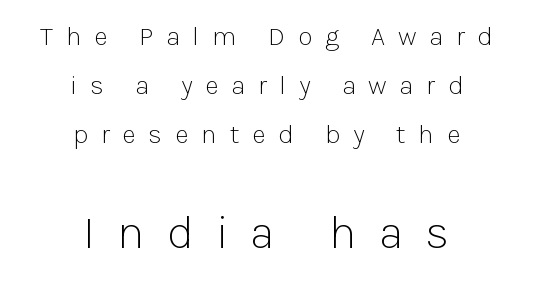
{"serif": "no", "italic": "no", "bold": "no", "weight": "light", "width": "normal", "stroke_contrast": "low", "x_height": "medium", "monospaced": "no", "underline": "no", "align": "center", "line_spacing_ratio": 1.81, "letter_spacing": "wide", "letter_spacing_em": 0.47, "larger_block": "second", "size_ratio": 1.74, "glyph_px": 47}
